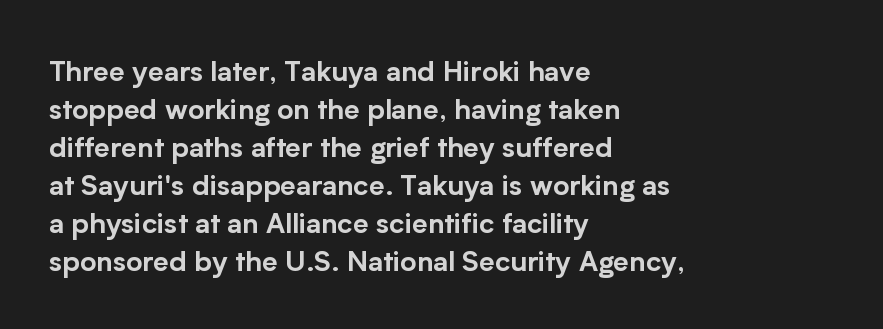
{"serif": "no", "italic": "no", "width": "normal", "stroke_contrast": "low", "x_height": "medium", "monospaced": "no", "underline": "no", "align": "left", "line_spacing": "normal", "line_spacing_ratio": 1.36, "letter_spacing": "normal", "letter_spacing_em": 0.0, "glyph_px": 28}
